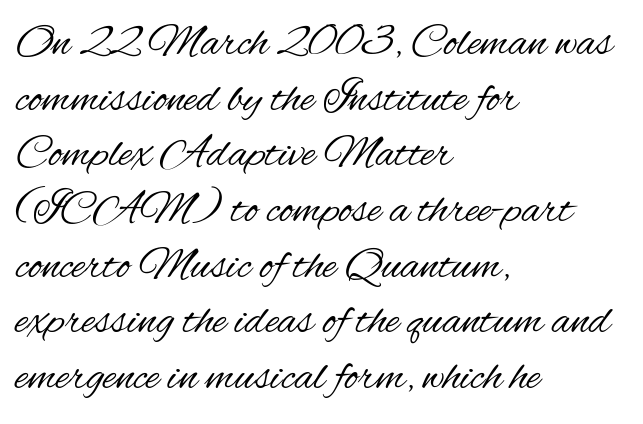
Q: Is the text bold? A: No.
Q: Is the text italic (slanted)? A: Yes.
Q: Is the typeface a serif or a sans-serif typeface? A: Sans-serif.
Q: Is the text underlined? A: No.
Q: How is the paragraph aligned? A: Left-aligned.
Q: Is the spacing between letters normal or unusually wide? A: Normal.
Q: Width (condensed, normal, or wide)? A: Condensed.
Q: Stroke contrast? A: Medium.
Q: x-height? A: Small.
Q: Monospaced? A: No.
